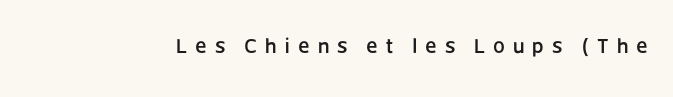
The gaps between neighbouring characters are conspicuously large. The space directly below the letters is spotless. The lettering holds an erect, upright posture throughout.
